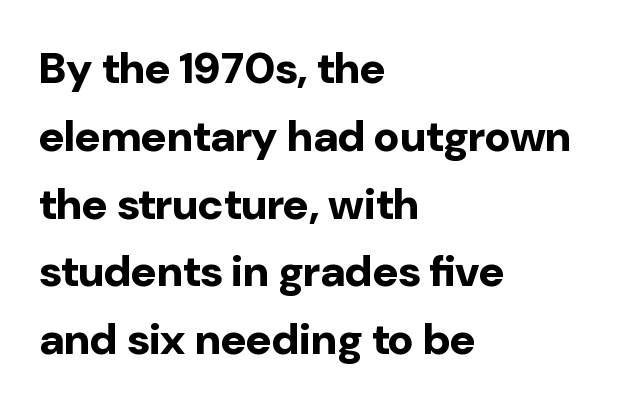
How would I describe the line gaps? Plain and ordinary. The specimen reads as upright at a glance. Weight check: bold — yes, fully. Proportional: the letters do not fall into vertical columns. All the whitespace from short lines collects on the right. Characters follow at the spacing the type designer built in.
